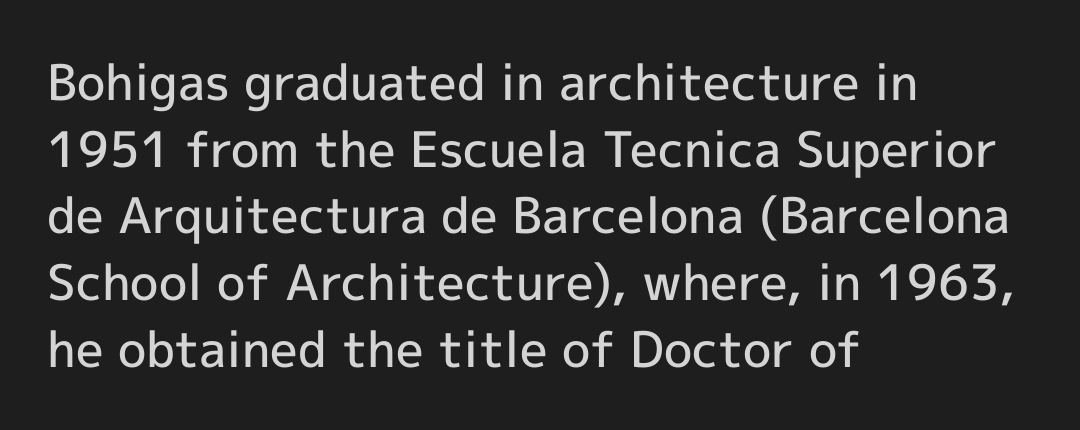
Honestly, there is no underline to notice here at all. The block of text has a typical density, with ordinary space between rows. Looks like regular typesetting: each glyph gets only the width it needs. Notice how the stems are strictly vertical — no italics here. The tracking reads as untouched default to a designer's eye.
